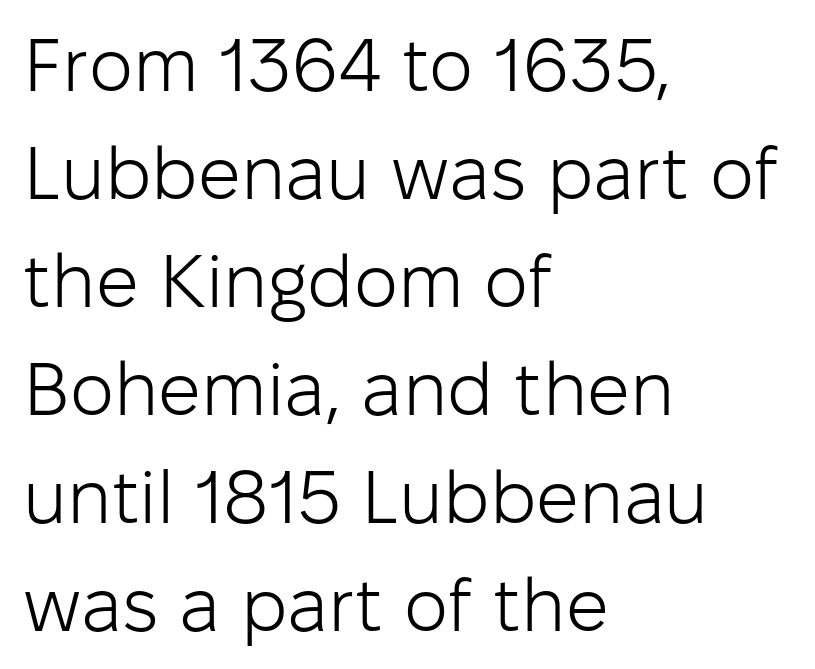
Where is the straight margin? On the left. The lettering stays uniformly vertical, giving the passage a roman look. Weight: regular or lighter. The rendering shows plain stroke endings on the letterforms — a sans-serif design. Proportional: the letters do not fall into vertical columns. Honestly, the letter spacing is just normal — you wouldn't notice it.
